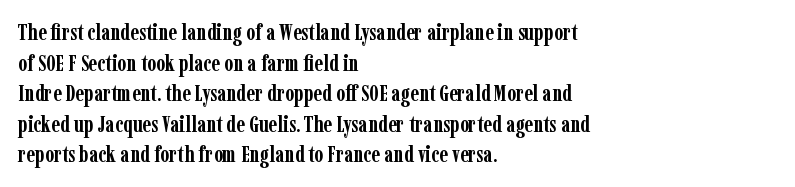
The image shows 23 px bold type, upright; set left-aligned, normal line spacing (1.33x), normal letter spacing, not underlined.
